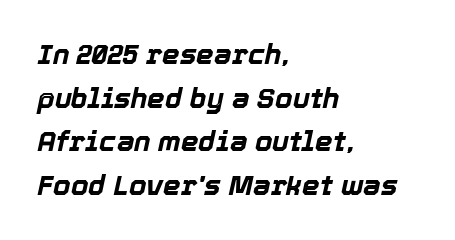
The rendering applies a slant to the glyphs. Vertical spacing — default. Tracking value appears to be zero — textbook default spacing. The face used here is proportionally spaced, like ordinary book or web type. This rendering uses left alignment, leaving the right contour irregular.
